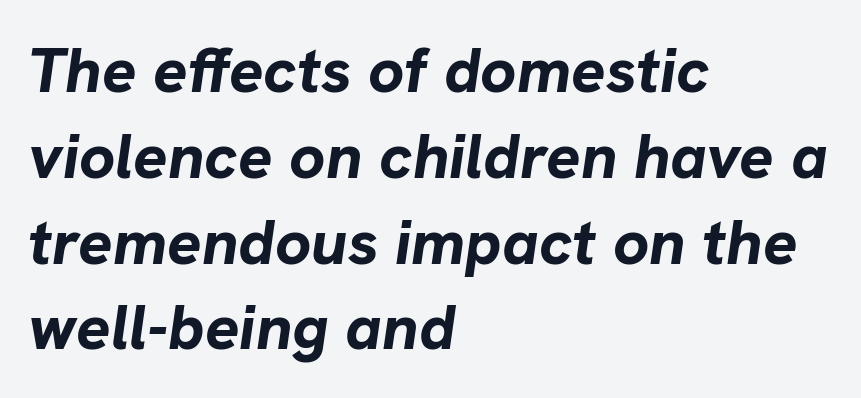
The image shows 64 px bold type, italic (leaning right); set left-aligned, normal line spacing (1.34x), normal letter spacing, not underlined; low stroke contrast and a medium x-height.
